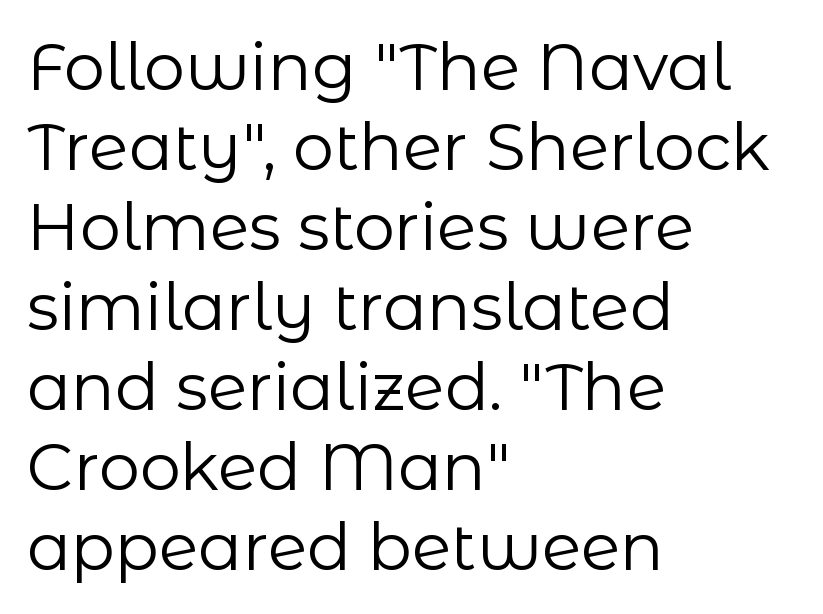
The image shows 65 px regular-weight sans-serif type, upright; set left-aligned, line spacing 1.23x, normal letter spacing, not underlined; low stroke contrast and a medium x-height.
